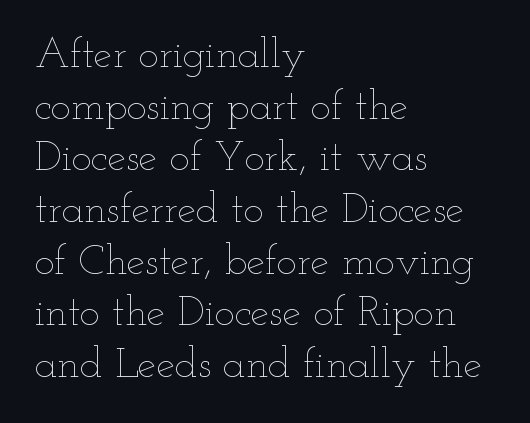
The letters stand straight up with perfectly vertical stems. Any mark beneath the type? The region is blank. Stroke mass is kept to a normal reading level or below. Look at the tracking — it's just the regular setting, nothing added. Is this a fixed-width face? No — the glyphs have proportional, varying widths.
